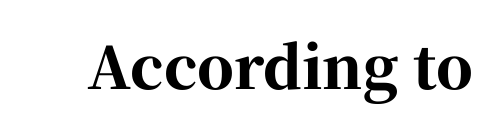
Check the space under the baseline: it is left empty. Its strokes are broad and dark, the hallmark of bold type. Ascenders rise straight up at ninety degrees. You could not count columns in this text — the font is proportionally spaced. Students, note that the glyphs here touch the page at normal intervals. The font family rendered here belongs to the serif group.
